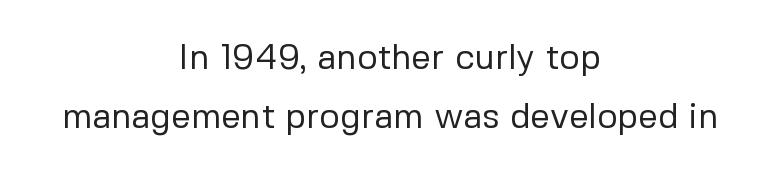
The image shows 35 px regular-weight sans-serif type, upright; set centered, normal line spacing (1.7x), normal letter spacing, not underlined; low stroke contrast and a medium x-height.
